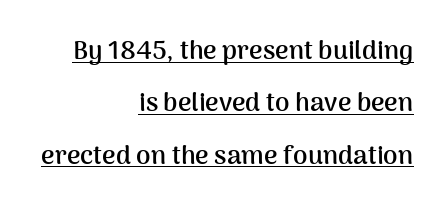
{"italic": "no", "bold": "yes", "underline": "yes", "align": "right", "line_spacing": "loose", "line_spacing_ratio": 2.01, "letter_spacing": "normal", "letter_spacing_em": 0.0, "glyph_px": 26}
